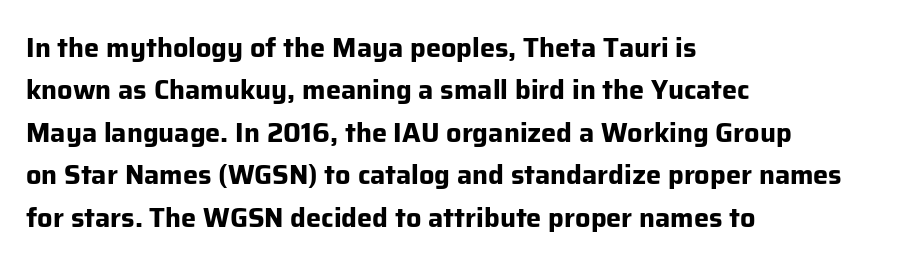
The image shows 27 px bold type, upright; set left-aligned, normal line spacing (1.57x), normal letter spacing, not underlined.
